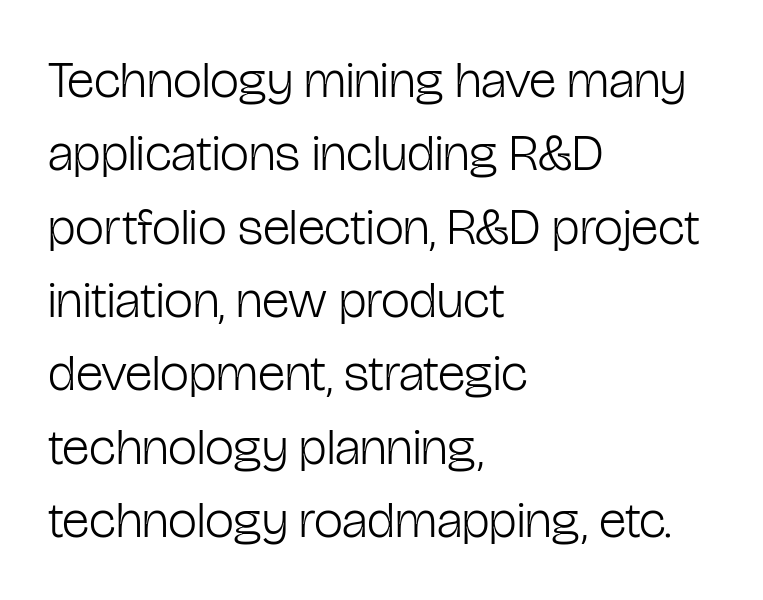
{"serif": "no", "italic": "no", "bold": "no", "weight": "light", "width": "condensed", "stroke_contrast": "low", "x_height": "medium", "monospaced": "no", "underline": "no", "align": "left", "line_spacing": "normal", "line_spacing_ratio": 1.41, "letter_spacing": "normal", "letter_spacing_em": 0.0, "glyph_px": 52}
